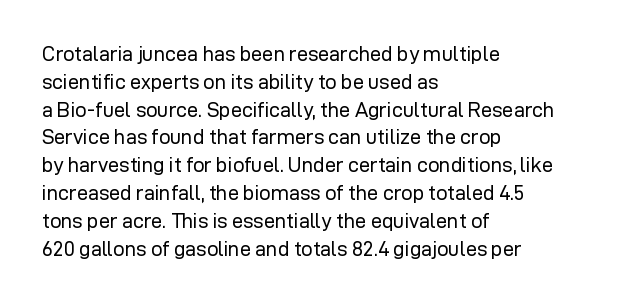
Q: Is the text bold? A: No.
Q: Is the text italic (slanted)? A: No, it is upright.
Q: Is the text underlined? A: No.
Q: How is the paragraph aligned? A: Left-aligned.
Q: Is the spacing between letters normal or unusually wide? A: Normal.
Q: Is the spacing between lines tight, normal or loose? A: Normal.
